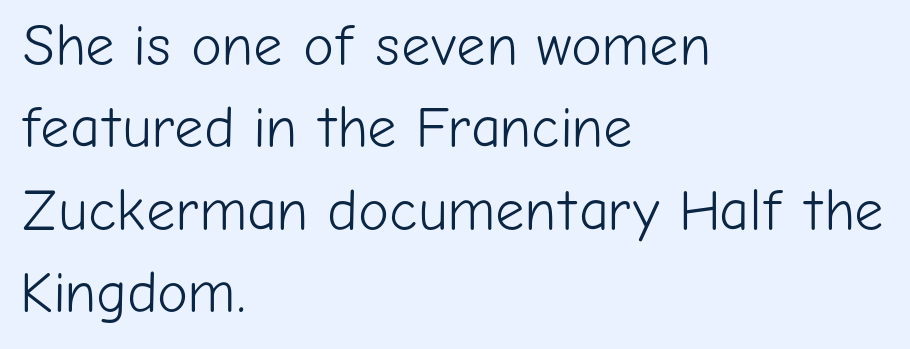
{"serif": "no", "italic": "no", "bold": "no", "weight": "light", "width": "normal", "stroke_contrast": "low", "x_height": "medium", "monospaced": "no", "underline": "no", "align": "left", "line_spacing": "normal", "line_spacing_ratio": 1.42, "letter_spacing": "normal", "letter_spacing_em": 0.0, "glyph_px": 58}
